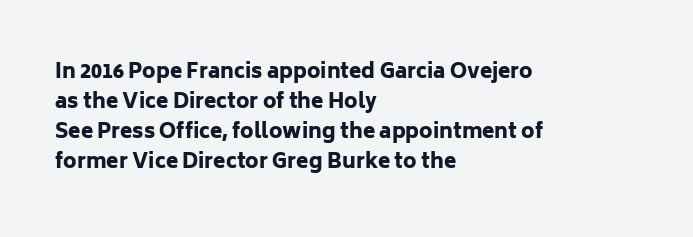
{"italic": "no", "bold": "yes", "underline": "no", "align": "left", "line_spacing": "normal", "line_spacing_ratio": 1.5, "letter_spacing": "normal", "letter_spacing_em": 0.0, "glyph_px": 20}
